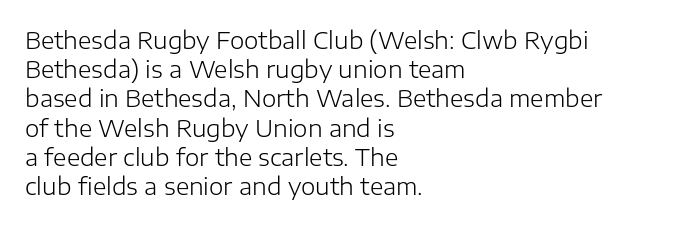
Q: Is the text bold? A: No.
Q: Is the text italic (slanted)? A: No, it is upright.
Q: Is the text underlined? A: No.
Q: How is the paragraph aligned? A: Left-aligned.
Q: Is the spacing between letters normal or unusually wide? A: Normal.
Q: Is the spacing between lines tight, normal or loose? A: Normal.
